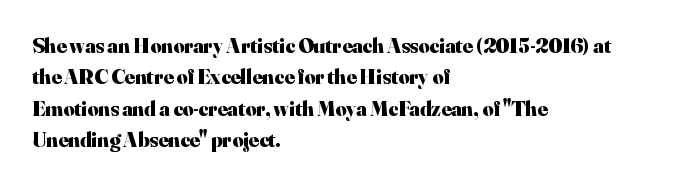
The image shows 21 px bold type, upright; set left-aligned, normal line spacing (1.49x), normal letter spacing, not underlined.
